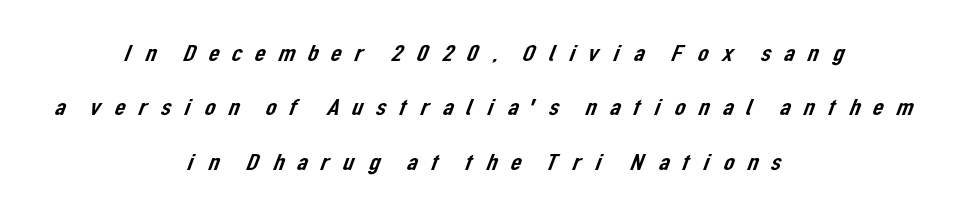
Q: Is the text underlined? A: No.
Q: How is the paragraph aligned? A: Centered.
Q: Is the spacing between letters normal or unusually wide? A: Unusually wide.
Q: Is the spacing between lines tight, normal or loose? A: Loose.
